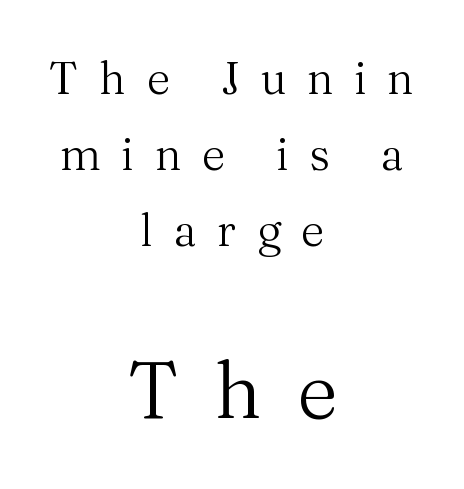
The image shows 79 px regular-weight serif type, upright; set centered, normal line spacing (1.69x), unusually wide letter spacing (+0.45 em), not underlined; the second (bottom) block is 1.76x larger; medium stroke contrast and a medium x-height.
